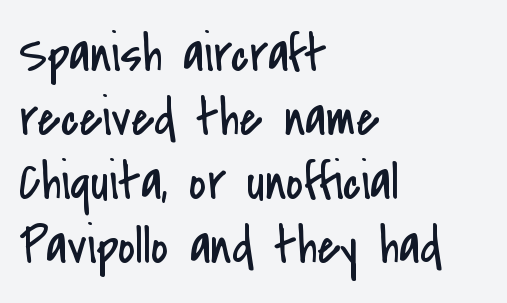
The image shows 53 px regular-weight, condensed sans-serif type, upright; set left-aligned, line spacing 1.21x, normal letter spacing, not underlined; low stroke contrast and a small x-height.
